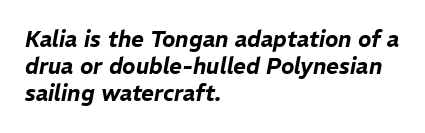
{"italic": "yes", "lean": "right", "slant_degrees": 11, "underline": "no", "align": "left", "line_spacing_ratio": 1.23, "letter_spacing": "normal", "letter_spacing_em": 0.0, "glyph_px": 22}
